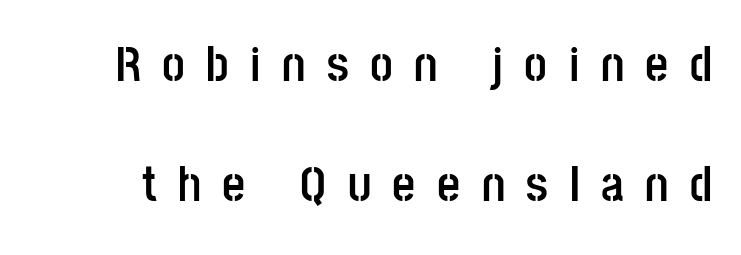
The letters advance in unequal steps, a hallmark of proportional type. Designer's note — italics off, roman on. The leading is generous, giving the passage an open texture. The glyphs are unaccompanied by any horizontal stroke below them. Substantial extra tracking has been applied to these lines.
